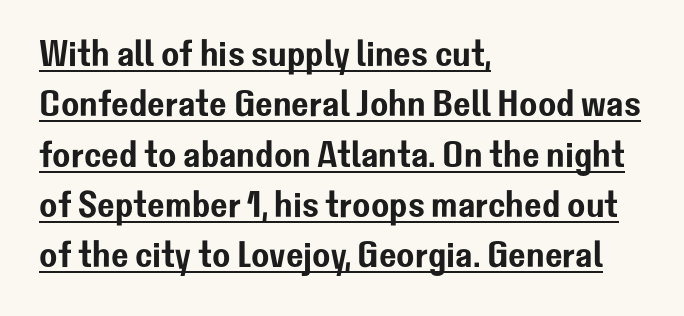
Q: Is the text italic (slanted)? A: No, it is upright.
Q: Is the typeface a serif or a sans-serif typeface? A: Sans-serif.
Q: Is the text underlined? A: Yes.
Q: How is the paragraph aligned? A: Left-aligned.
Q: Is the spacing between letters normal or unusually wide? A: Normal.
Q: Is the spacing between lines tight, normal or loose? A: Normal.
Q: Width (condensed, normal, or wide)? A: Normal.
Q: Stroke contrast? A: Low.
Q: x-height? A: Medium.
Q: Monospaced? A: No.
